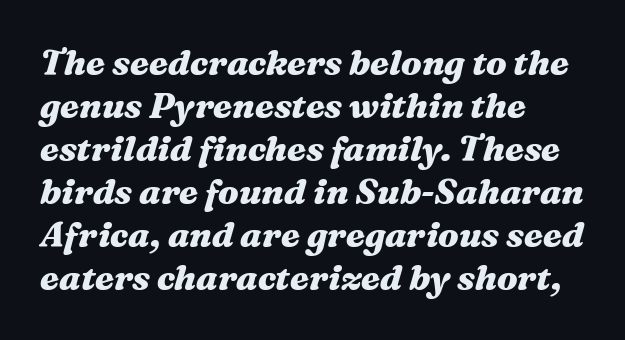
The image shows 35 px heavy, wide type, italic (leaning right); set left-aligned, line spacing 1.23x, normal letter spacing, not underlined; medium stroke contrast and a medium x-height.
